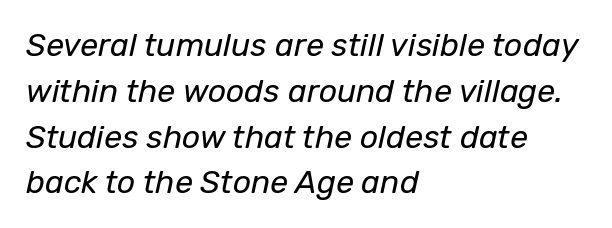
{"italic": "yes", "lean": "right", "slant_degrees": 12, "bold": "no", "weight": "regular", "width": "normal", "stroke_contrast": "low", "x_height": "medium", "monospaced": "no", "underline": "no", "align": "left", "line_spacing": "normal", "line_spacing_ratio": 1.43, "letter_spacing": "normal", "letter_spacing_em": 0.0, "glyph_px": 32}
